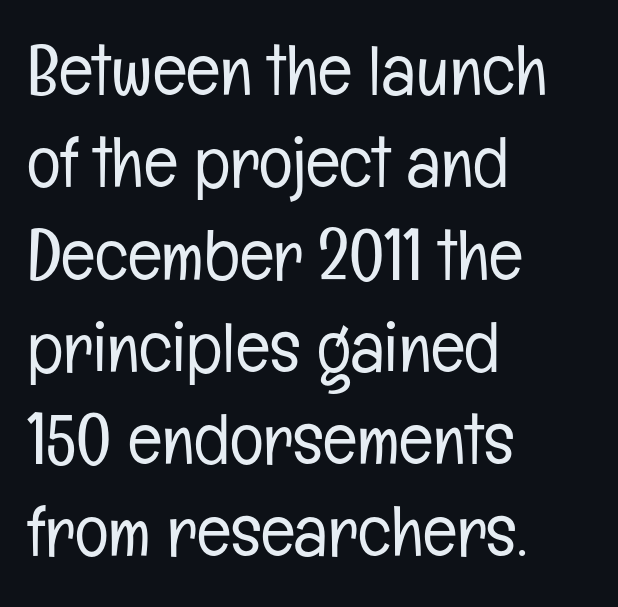
The image shows 71 px light, condensed sans-serif type, upright; set left-aligned, normal line spacing (1.3x), normal letter spacing, not underlined; low stroke contrast and a medium x-height.
